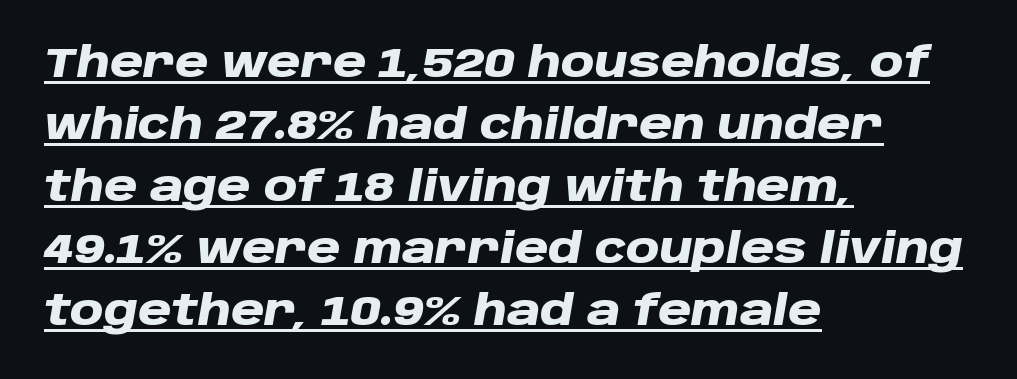
{"italic": "yes", "lean": "right", "slant_degrees": 10, "bold": "yes", "weight": "heavy", "width": "wide", "stroke_contrast": "low", "x_height": "large", "monospaced": "no", "underline": "yes", "align": "left", "line_spacing": "normal", "line_spacing_ratio": 1.51, "letter_spacing": "normal", "letter_spacing_em": 0.0, "glyph_px": 41}
